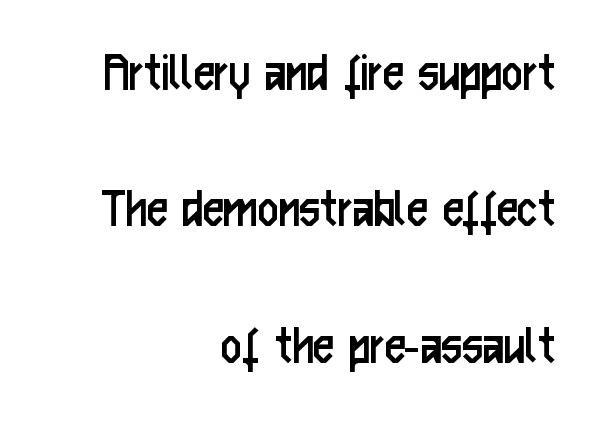
The image shows 58 px regular-weight, condensed sans-serif type, upright; set right-aligned, loose line spacing (2.35x), normal letter spacing, not underlined; low stroke contrast and a medium x-height.
